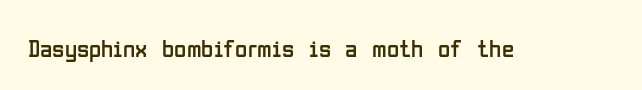
Q: Is the text bold? A: No.
Q: Is the text italic (slanted)? A: No, it is upright.
Q: Is the text underlined? A: No.
Q: Is the spacing between letters normal or unusually wide? A: Normal.
